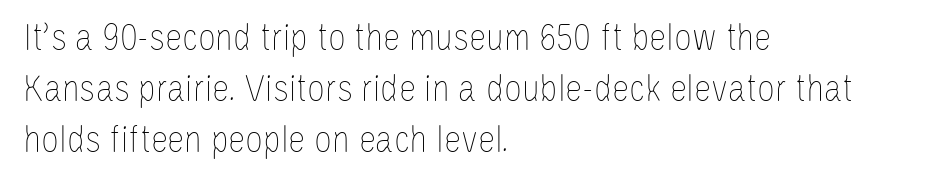
The image shows 39 px thin, condensed type, upright; set left-aligned, normal line spacing (1.31x), normal letter spacing, not underlined; low stroke contrast and a large x-height.
